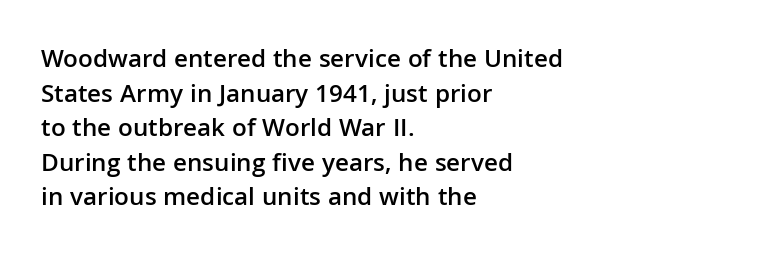
The glyphs have the mass of a demibold cut, below bold. Is the letter spacing exaggerated? No — it looks like the ordinary default. Which margin do the lines hug? The left one — the right edge is uneven. The rows are spaced the way most documents space them. Style check: upright. Has an underline been added? It has not.
